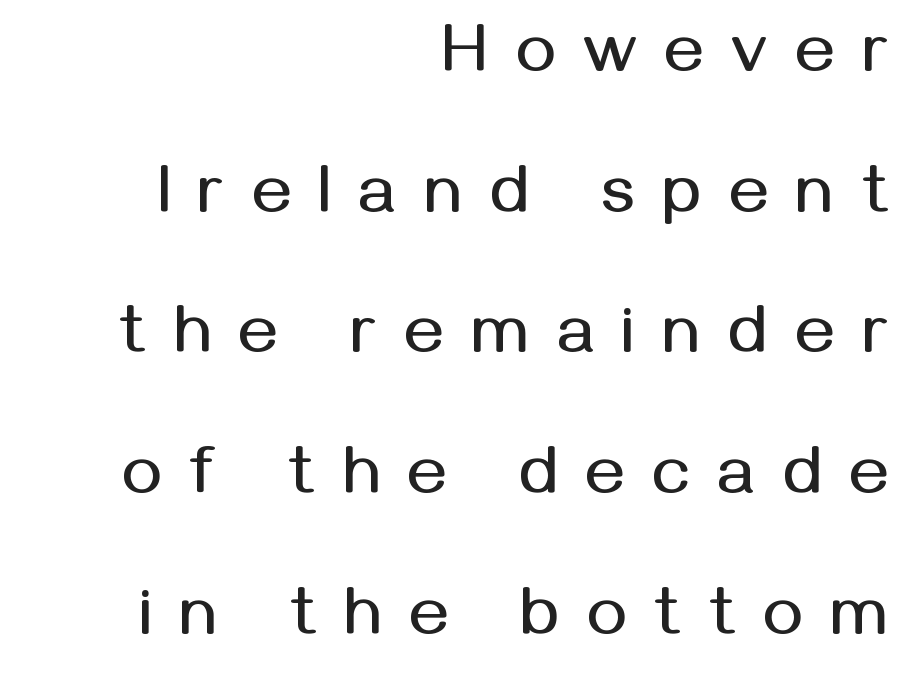
The image shows 67 px sans-serif type, upright; set right-aligned, loose line spacing (2.1x), unusually wide letter spacing (+0.42 em), not underlined; medium stroke contrast and a medium x-height.
